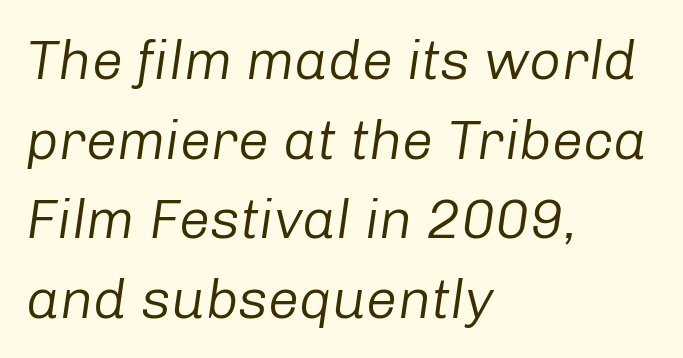
A bare baseline throughout the passage. Horizontally, the lines are justified to the leading edge only. Varying glyph widths throughout — classic text-font behaviour. Tracking here is standard; glyphs follow each other at the usual distance. The font is comparable to plain body text, perhaps lighter. The lettering tilts uniformly, giving the passage an italic look.
